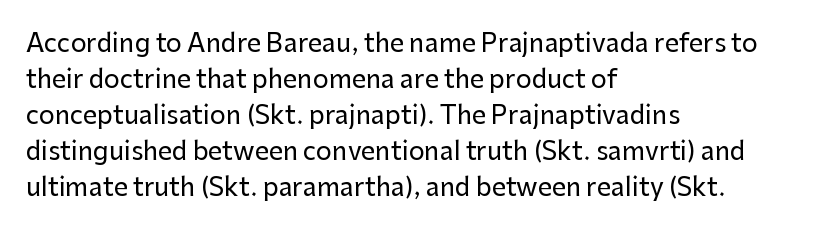
The image shows 25 px text type, upright; set left-aligned, normal line spacing (1.44x), normal letter spacing, not underlined.
